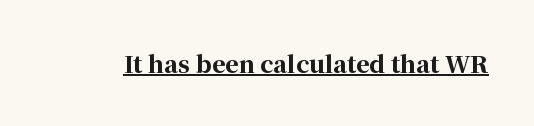
{"italic": "no", "bold": "yes", "underline": "yes", "letter_spacing": "normal", "letter_spacing_em": 0.0, "glyph_px": 23}
